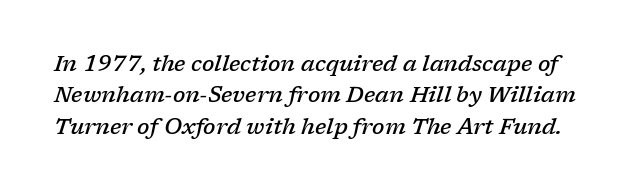
{"italic": "yes", "lean": "right", "slant_degrees": 17, "bold": "semi", "underline": "no", "line_spacing": "normal", "line_spacing_ratio": 1.43, "letter_spacing": "normal", "letter_spacing_em": 0.0, "glyph_px": 22}
